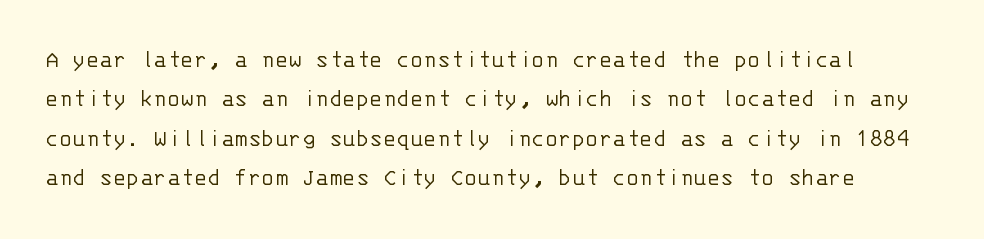
Q: Is the text bold? A: No.
Q: Is the text italic (slanted)? A: No, it is upright.
Q: Is the text underlined? A: No.
Q: Is the spacing between letters normal or unusually wide? A: Normal.
Q: Is the spacing between lines tight, normal or loose? A: Normal.
